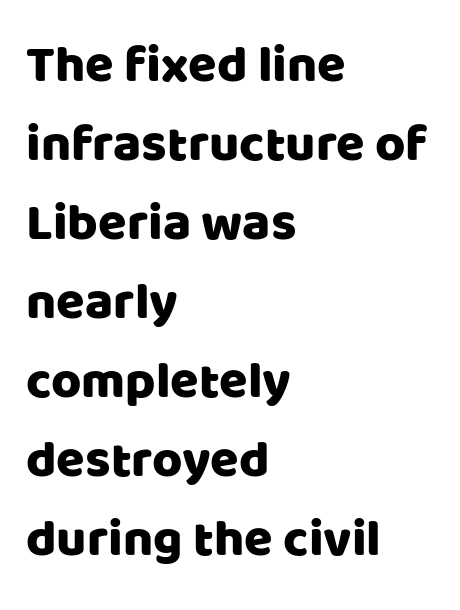
The image shows 52 px sans-serif type, upright; set left-aligned, normal line spacing (1.52x), normal letter spacing, not underlined; low stroke contrast and a large x-height.
